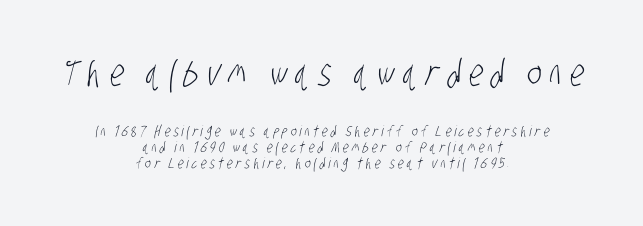
Q: Is the text bold? A: No.
Q: Is the typeface a serif or a sans-serif typeface? A: Sans-serif.
Q: Is the text underlined? A: No.
Q: How is the paragraph aligned? A: Centered.
Q: Is the spacing between letters normal or unusually wide? A: Unusually wide.
Q: Is the spacing between lines tight, normal or loose? A: Tight.
Q: Which block of text is set in a larger size, the first (top) or the second (bottom)? A: The first (top) one.
Q: Width (condensed, normal, or wide)? A: Condensed.
Q: Stroke contrast? A: Low.
Q: x-height? A: Large.
Q: Monospaced? A: No.
